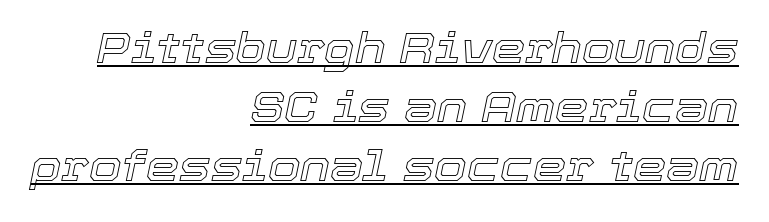
Q: Is the text italic (slanted)? A: Yes, it leans right by about 12 degrees.
Q: Is the text underlined? A: Yes.
Q: How is the paragraph aligned? A: Right-aligned.
Q: Is the spacing between letters normal or unusually wide? A: Normal.
Q: Is the spacing between lines tight, normal or loose? A: Normal.
Q: Width (condensed, normal, or wide)? A: Normal.
Q: x-height? A: Medium.
Q: Monospaced? A: No.
